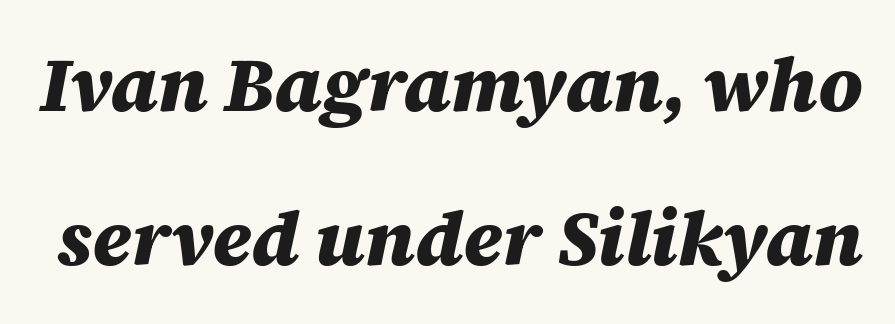
Q: Is the text bold? A: Yes.
Q: Is the text italic (slanted)? A: Yes, it leans right by about 12 degrees.
Q: Is the text underlined? A: No.
Q: Is the spacing between letters normal or unusually wide? A: Normal.
Q: Is the spacing between lines tight, normal or loose? A: Loose.
Q: Width (condensed, normal, or wide)? A: Normal.
Q: Stroke contrast? A: Medium.
Q: x-height? A: Large.
Q: Monospaced? A: No.
